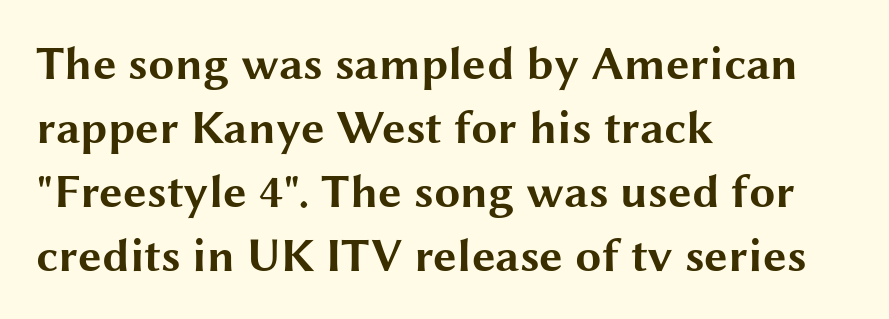
Q: Is the text bold? A: Yes.
Q: Is the text italic (slanted)? A: No, it is upright.
Q: Is the typeface a serif or a sans-serif typeface? A: Sans-serif.
Q: Is the text underlined? A: No.
Q: How is the paragraph aligned? A: Left-aligned.
Q: Is the spacing between letters normal or unusually wide? A: Normal.
Q: Is the spacing between lines tight, normal or loose? A: Normal.
Q: Width (condensed, normal, or wide)? A: Wide.
Q: Stroke contrast? A: Medium.
Q: x-height? A: Medium.
Q: Monospaced? A: No.
